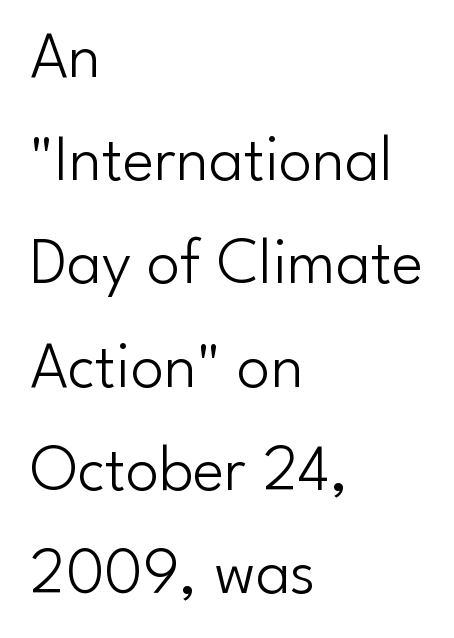
{"serif": "no", "italic": "no", "bold": "no", "weight": "light", "width": "normal", "stroke_contrast": "low", "x_height": "small", "monospaced": "no", "underline": "no", "align": "left", "line_spacing": "normal", "line_spacing_ratio": 1.54, "letter_spacing": "normal", "letter_spacing_em": 0.0, "glyph_px": 67}
